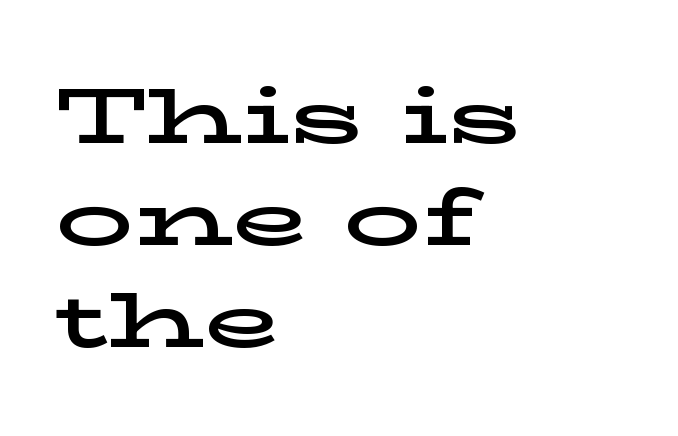
Q: Is the text italic (slanted)? A: No, it is upright.
Q: Is the typeface a serif or a sans-serif typeface? A: Serif.
Q: Is the text underlined? A: No.
Q: How is the paragraph aligned? A: Left-aligned.
Q: Is the spacing between letters normal or unusually wide? A: Normal.
Q: Is the spacing between lines tight, normal or loose? A: Normal.
Q: Width (condensed, normal, or wide)? A: Wide.
Q: Stroke contrast? A: Low.
Q: x-height? A: Medium.
Q: Monospaced? A: No.
